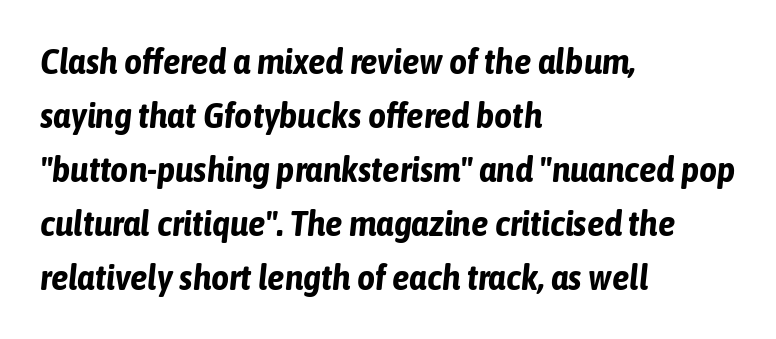
Q: Is the text bold? A: Yes.
Q: Is the text italic (slanted)? A: Yes, it leans right by about 6 degrees.
Q: Is the text underlined? A: No.
Q: How is the paragraph aligned? A: Left-aligned.
Q: Is the spacing between letters normal or unusually wide? A: Normal.
Q: Is the spacing between lines tight, normal or loose? A: Normal.
Q: Width (condensed, normal, or wide)? A: Condensed.
Q: Stroke contrast? A: Low.
Q: x-height? A: Medium.
Q: Monospaced? A: No.
